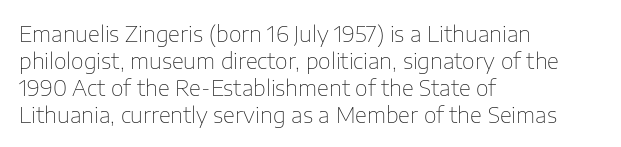
The image shows 22 px text type, upright; set left-aligned, line spacing 1.22x, normal letter spacing, not underlined.
